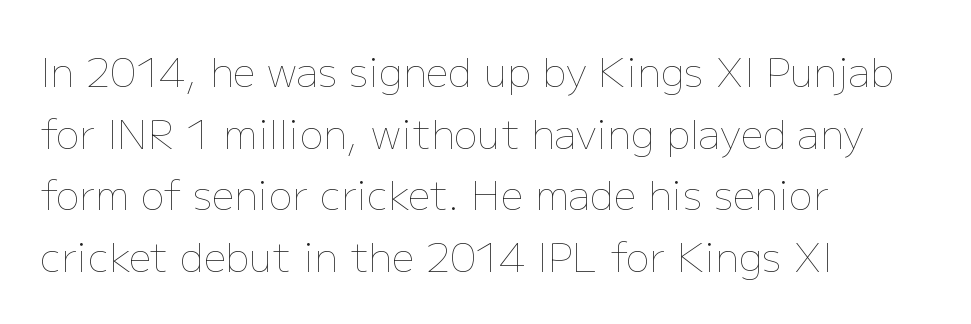
Q: Is the text bold? A: No.
Q: Is the text italic (slanted)? A: No, it is upright.
Q: Is the text underlined? A: No.
Q: How is the paragraph aligned? A: Left-aligned.
Q: Is the spacing between letters normal or unusually wide? A: Normal.
Q: Is the spacing between lines tight, normal or loose? A: Normal.
Q: Width (condensed, normal, or wide)? A: Normal.
Q: Stroke contrast? A: Low.
Q: x-height? A: Medium.
Q: Monospaced? A: No.
